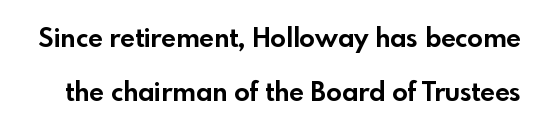
Q: Is the text bold? A: Yes.
Q: Is the text italic (slanted)? A: No, it is upright.
Q: Is the text underlined? A: No.
Q: Is the spacing between letters normal or unusually wide? A: Normal.
Q: Is the spacing between lines tight, normal or loose? A: Loose.
